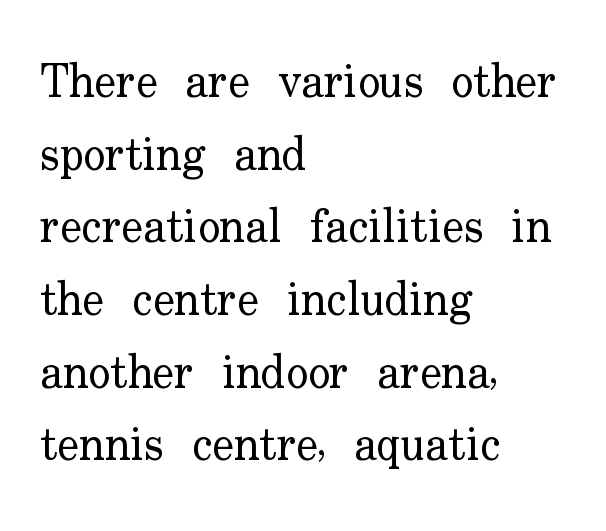
The image shows 46 px regular-weight serif type, upright; set left-aligned, normal line spacing (1.58x), normal letter spacing, not underlined; low stroke contrast and a small x-height.
